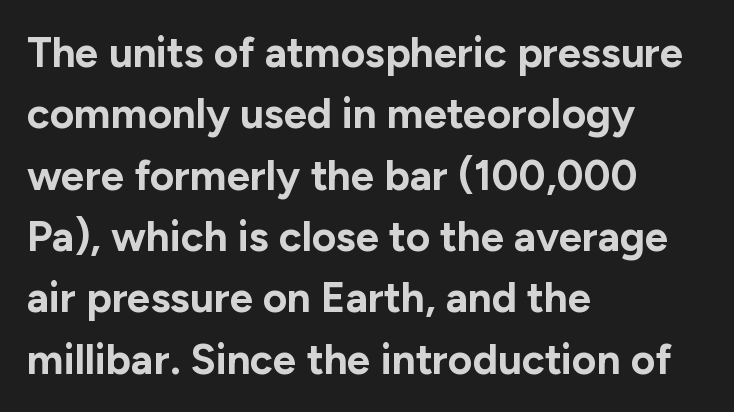
{"serif": "no", "italic": "no", "bold": "yes", "weight": "bold", "width": "normal", "stroke_contrast": "low", "x_height": "medium", "monospaced": "no", "underline": "no", "align": "left", "line_spacing": "normal", "line_spacing_ratio": 1.46, "letter_spacing": "normal", "letter_spacing_em": 0.0, "glyph_px": 42}
